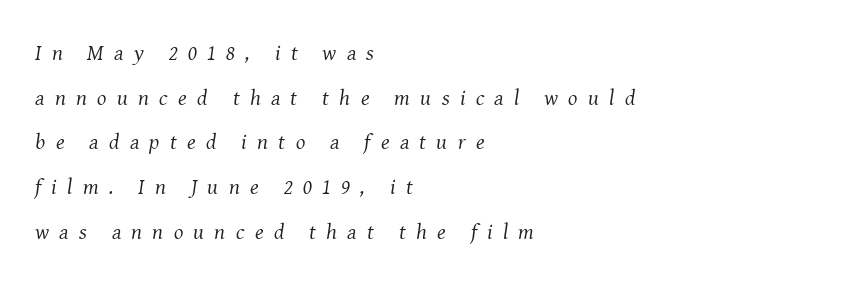
Q: Is the text bold? A: No.
Q: Is the text italic (slanted)? A: Yes, it leans right by about 8 degrees.
Q: Is the text underlined? A: No.
Q: How is the paragraph aligned? A: Left-aligned.
Q: Is the spacing between letters normal or unusually wide? A: Unusually wide.
Q: Is the spacing between lines tight, normal or loose? A: Loose.
